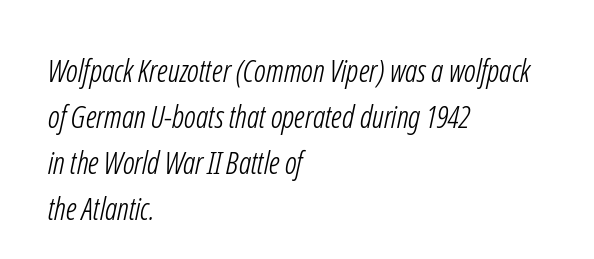
Counters stay open thanks to moderate or lighter strokes. Observe the absence of serifs on each vertical stroke in this sample. You could not count columns in this text — the font is proportionally spaced. Quick note: underline off. Standard letterfit; no display-style spreading of the glyphs. The compositor pushed each line to the left boundary.
